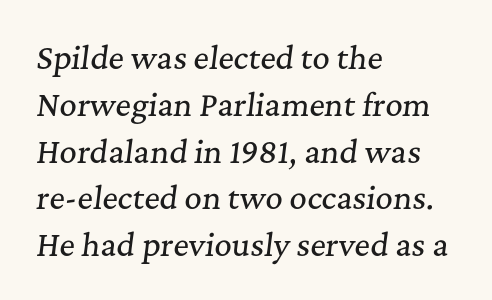
Q: Is the text italic (slanted)? A: Yes, it leans right by about 7 degrees.
Q: Is the typeface a serif or a sans-serif typeface? A: Serif.
Q: Is the text underlined? A: No.
Q: How is the paragraph aligned? A: Left-aligned.
Q: Is the spacing between letters normal or unusually wide? A: Normal.
Q: Is the spacing between lines tight, normal or loose? A: Normal.
Q: Width (condensed, normal, or wide)? A: Normal.
Q: Stroke contrast? A: Medium.
Q: x-height? A: Medium.
Q: Monospaced? A: No.
